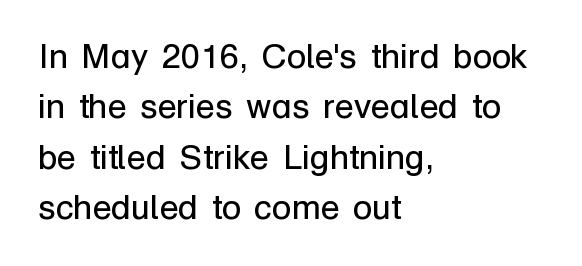
Q: Is the text bold? A: No.
Q: Is the text italic (slanted)? A: No, it is upright.
Q: Is the typeface a serif or a sans-serif typeface? A: Sans-serif.
Q: Is the text underlined? A: No.
Q: How is the paragraph aligned? A: Left-aligned.
Q: Is the spacing between letters normal or unusually wide? A: Normal.
Q: Is the spacing between lines tight, normal or loose? A: Normal.
Q: Width (condensed, normal, or wide)? A: Normal.
Q: Stroke contrast? A: Low.
Q: x-height? A: Medium.
Q: Monospaced? A: No.
